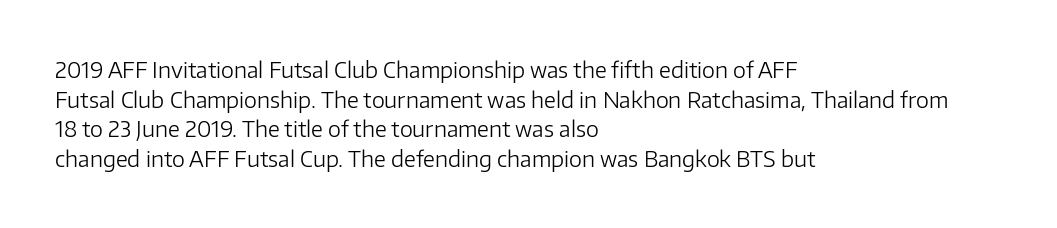
Q: Is the text bold? A: No.
Q: Is the text italic (slanted)? A: No, it is upright.
Q: Is the text underlined? A: No.
Q: How is the paragraph aligned? A: Left-aligned.
Q: Is the spacing between letters normal or unusually wide? A: Normal.
Q: Is the spacing between lines tight, normal or loose? A: Normal.
